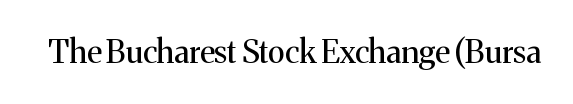
The font sits on the lighter half of the weight spectrum, regular included. Glance below the letters and you will spot only blank space. The type family on display is of the serif kind. A typesetter would call this proportional, since set widths differ per character.
